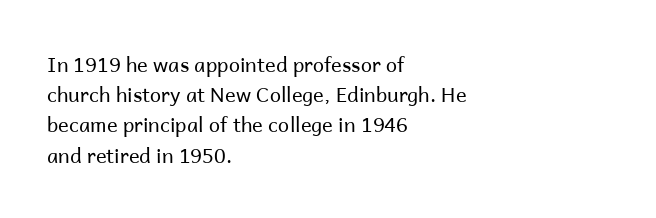
Q: Is the text bold? A: No.
Q: Is the text italic (slanted)? A: No, it is upright.
Q: Is the text underlined? A: No.
Q: How is the paragraph aligned? A: Left-aligned.
Q: Is the spacing between letters normal or unusually wide? A: Normal.
Q: Is the spacing between lines tight, normal or loose? A: Normal.
